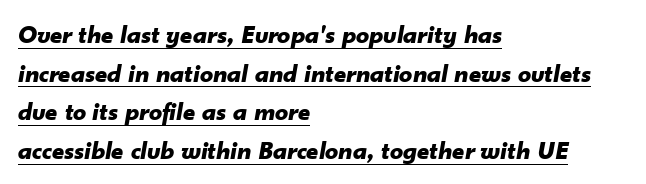
The image shows 26 px bold type, italic (leaning right); set left-aligned, normal line spacing (1.49x), normal letter spacing, underlined.
